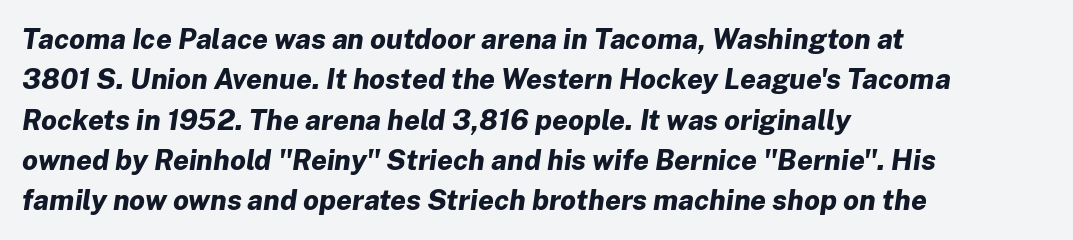
Looks like regular typesetting: each glyph gets only the width it needs. Line beginnings align vertically; line endings do not. Clear beneath every line of the passage. One glance says typical: line gaps are just what's usual. Rendered with sloped, italic letterforms.
